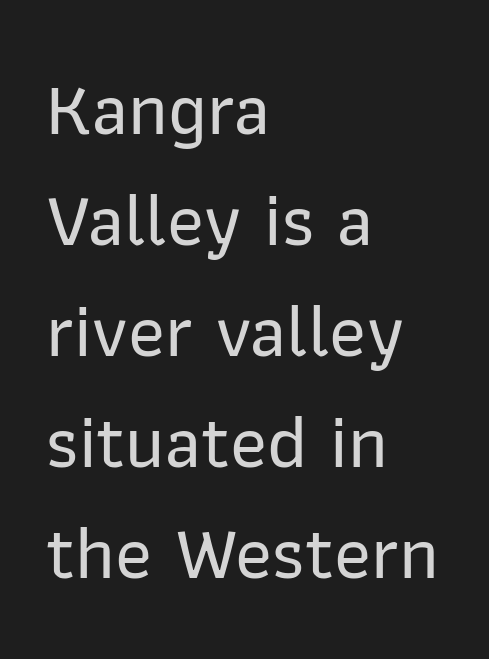
Successive baselines arrive at the customary interval. Every character sits straight up, as roman type does. Descenders are the only things crossing below the line. These lines are rendered in a variable-pitch font.
